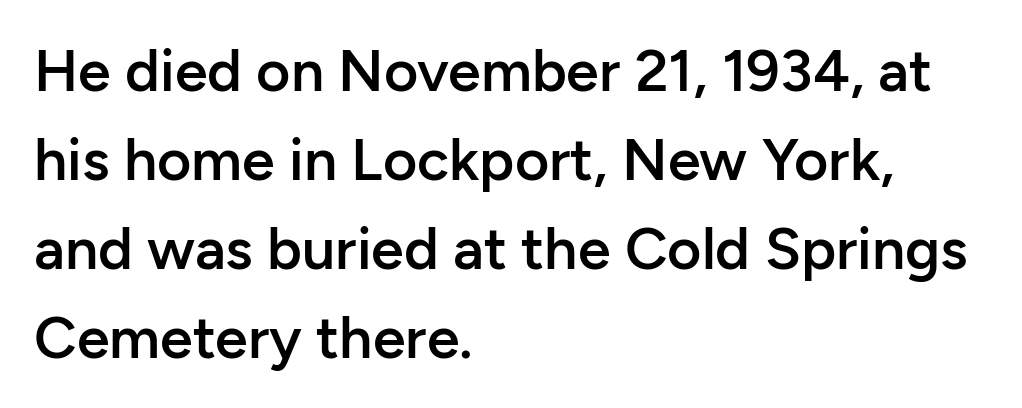
Q: Is the text bold? A: Semi-bold.
Q: Is the text italic (slanted)? A: No, it is upright.
Q: Is the typeface a serif or a sans-serif typeface? A: Sans-serif.
Q: Is the text underlined? A: No.
Q: How is the paragraph aligned? A: Left-aligned.
Q: Is the spacing between letters normal or unusually wide? A: Normal.
Q: Is the spacing between lines tight, normal or loose? A: Normal.
Q: Width (condensed, normal, or wide)? A: Normal.
Q: Stroke contrast? A: Low.
Q: x-height? A: Medium.
Q: Monospaced? A: No.
